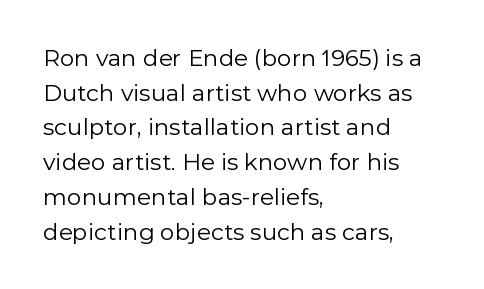
Vertical strokes here are truly vertical. Is the block centered? No — it sits flush against the left margin. Standard letterfit; no display-style spreading of the glyphs. This is not heavy type; no bold has been used.
